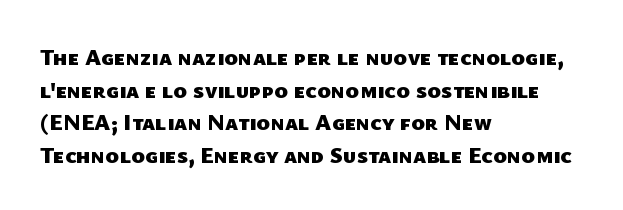
Q: Is the text bold? A: Yes.
Q: Is the text underlined? A: No.
Q: How is the paragraph aligned? A: Left-aligned.
Q: Is the spacing between letters normal or unusually wide? A: Normal.
Q: Is the spacing between lines tight, normal or loose? A: Normal.
